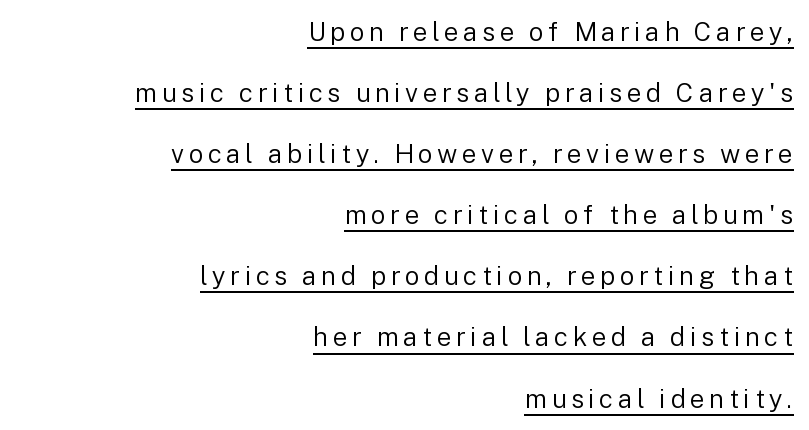
{"italic": "no", "bold": "no", "underline": "yes", "align": "right", "line_spacing": "loose", "line_spacing_ratio": 2.35, "glyph_px": 26}
